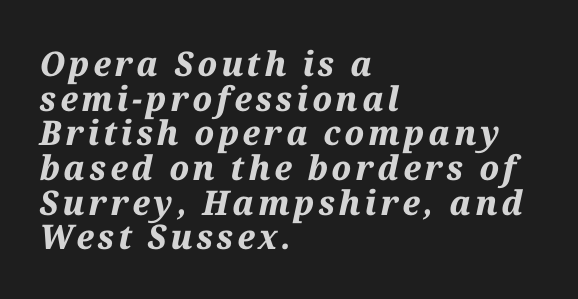
Q: Is the text bold? A: Yes.
Q: Is the text italic (slanted)? A: Yes, it leans right by about 12 degrees.
Q: Is the text underlined? A: No.
Q: How is the paragraph aligned? A: Left-aligned.
Q: Is the spacing between lines tight, normal or loose? A: Tight.
Q: Width (condensed, normal, or wide)? A: Normal.
Q: Stroke contrast? A: Medium.
Q: x-height? A: Medium.
Q: Monospaced? A: No.
